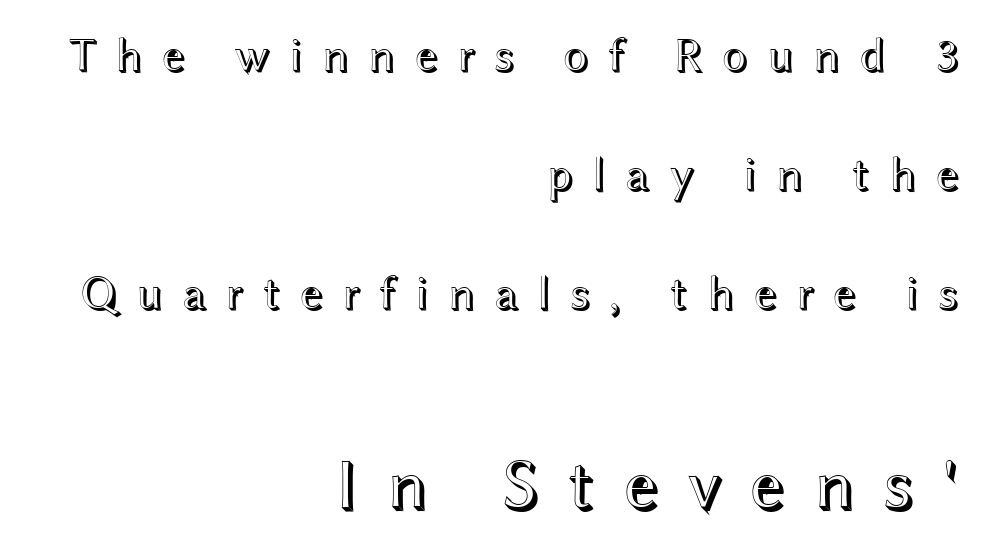
The image shows 72 px wide type, upright; set right-aligned, loose line spacing (2.48x), unusually wide letter spacing (+0.37 em), not underlined; the second (bottom) block is 1.5x larger; a medium x-height.
